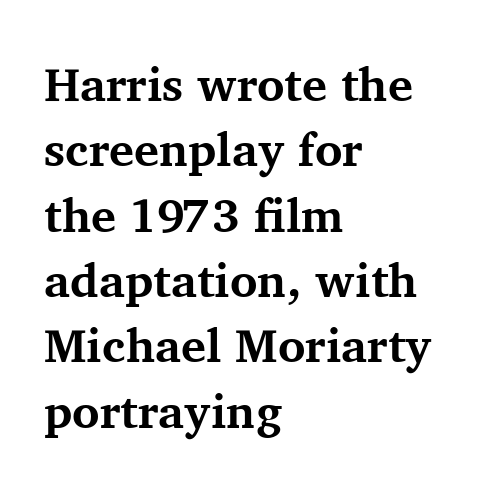
The image shows 47 px bold serif type, upright; set left-aligned, normal line spacing (1.39x), normal letter spacing, not underlined; medium stroke contrast and a medium x-height.
